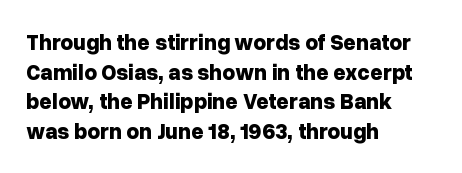
Caption: standard tracking, unaltered. Bold? Absolutely — the strokes are thick and heavy. Where is the straight margin? On the left. The line-height multiplier appears to be the usual default. Underlining? Definitely not there. Upright lettering throughout.
